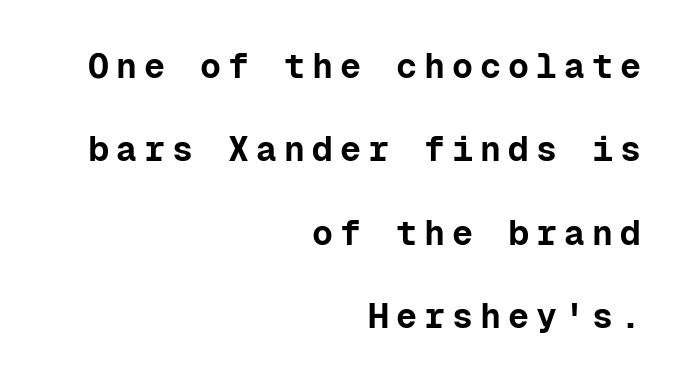
{"serif": "no", "italic": "no", "bold": "yes", "weight": "bold", "width": "normal", "stroke_contrast": "low", "x_height": "medium", "monospaced": "yes", "underline": "no", "align": "right", "line_spacing": "loose", "line_spacing_ratio": 2.38, "letter_spacing": "wide", "letter_spacing_em": 0.2, "glyph_px": 35}
